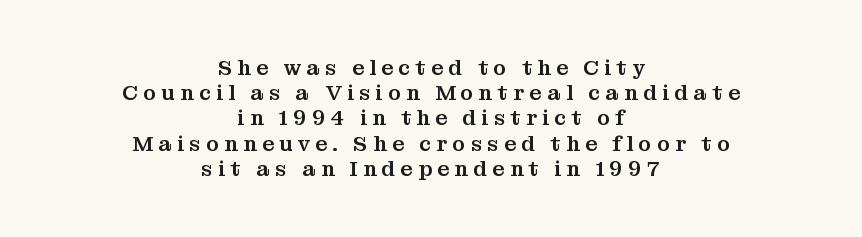
Q: Is the text italic (slanted)? A: No, it is upright.
Q: Is the text underlined? A: No.
Q: How is the paragraph aligned? A: Centered.
Q: Is the spacing between letters normal or unusually wide? A: Unusually wide.
